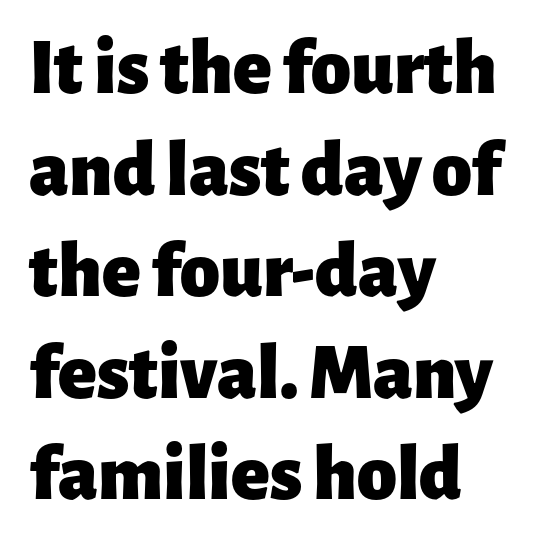
{"serif": "no", "italic": "no", "bold": "yes", "weight": "heavy", "width": "normal", "stroke_contrast": "low", "x_height": "medium", "monospaced": "no", "underline": "no", "align": "left", "line_spacing": "normal", "line_spacing_ratio": 1.27, "letter_spacing": "normal", "letter_spacing_em": 0.0, "glyph_px": 80}
